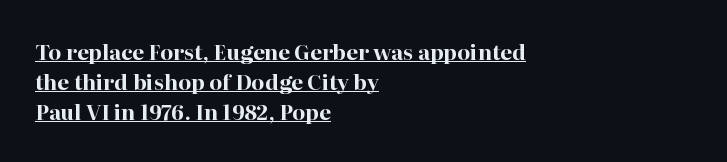
The image shows 21 px bold type, upright; set left-aligned, normal line spacing (1.42x), normal letter spacing, underlined.
